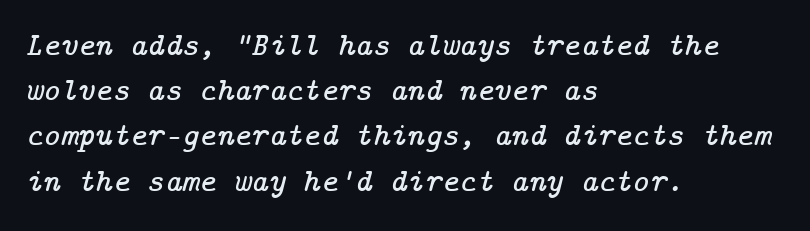
Left-aligned paragraph, ragged on the right. Is this a sans? No — the strokes have serifs. Honestly, the row spacing looks completely unremarkable. Honestly, there is no underline to notice here at all.
